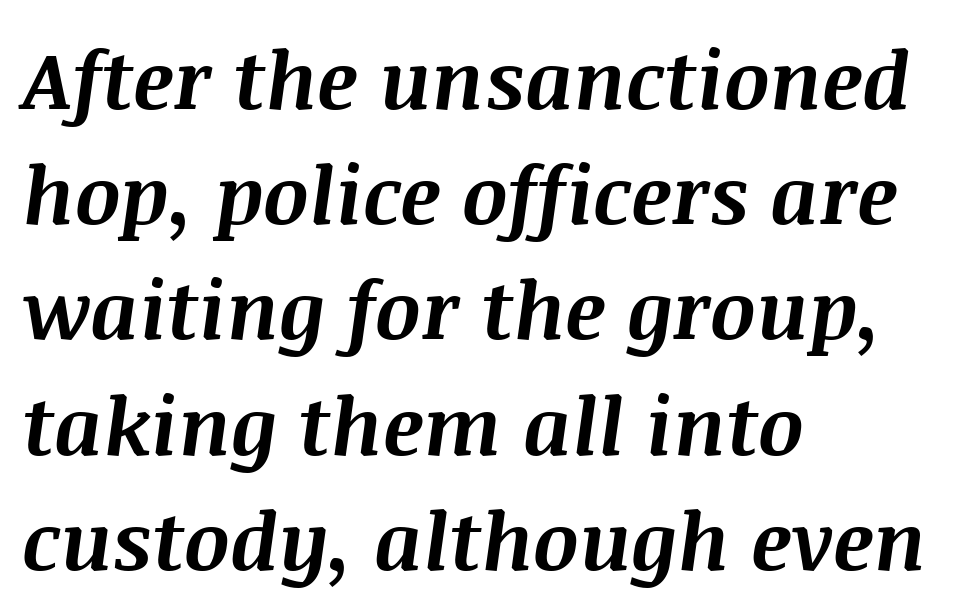
Inter-character spacing is left at the font's built-in metrics. Is this a fixed-width face? No — the glyphs have proportional, varying widths. The compositor pushed each line to the left boundary. Beneath every word, the page is bare. The passage shown stacks its lines at a standard gap. Strong, thick strokes mark this as bold type.
